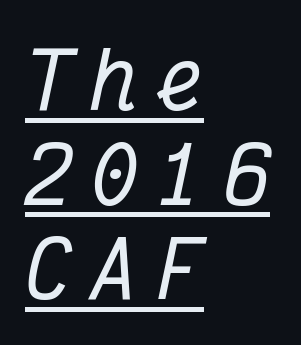
The lettering tilts uniformly, giving the passage an italic look. The glyphs are accompanied by a horizontal stroke just below them. This sample uses a serif face. Horizontal alignment here is leftward, the default for most running prose. Tracking value appears strongly positive — letters spread wide.
